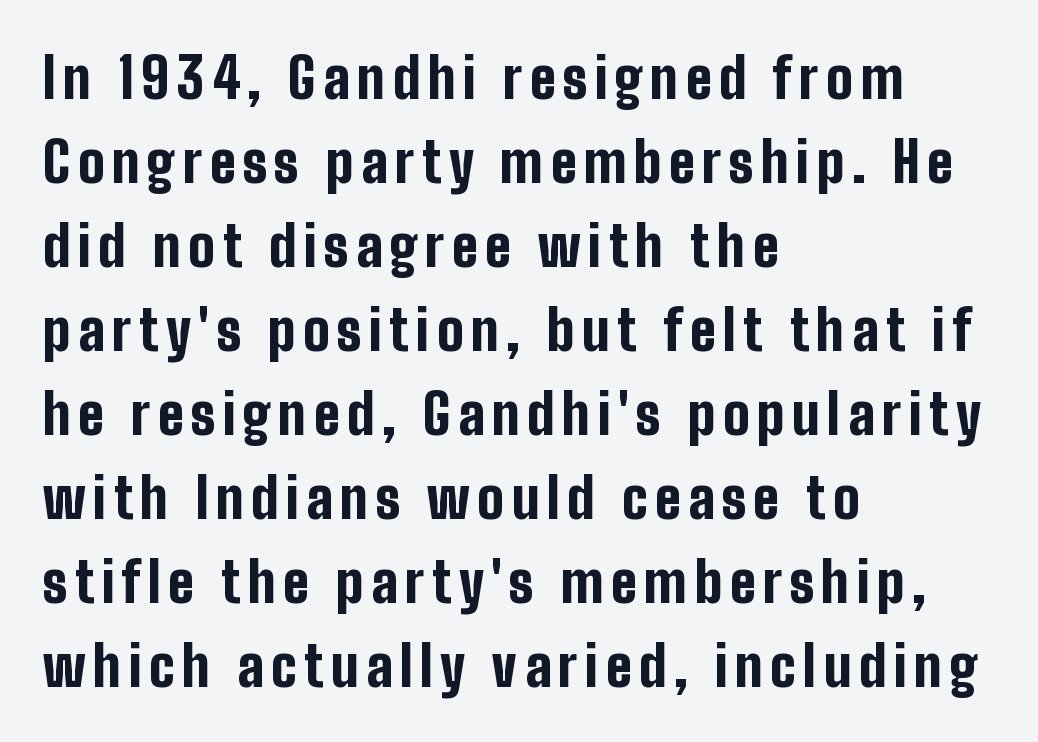
The image shows 56 px bold, condensed sans-serif type, upright; set left-aligned, normal line spacing (1.5x), not underlined; low stroke contrast and a medium x-height.
